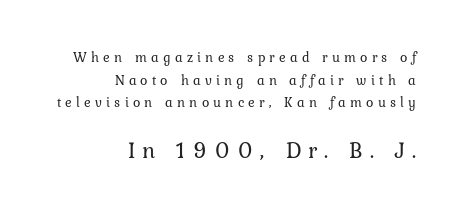
The face looks like a standard text weight, possibly lighter. The area under the type is left untouched. Italic? Not at all — the glyphs are vertical. Block two is the big one; block one sits smaller above it. Visually the block forms a straight wall on the right and a jagged coastline on the left.
